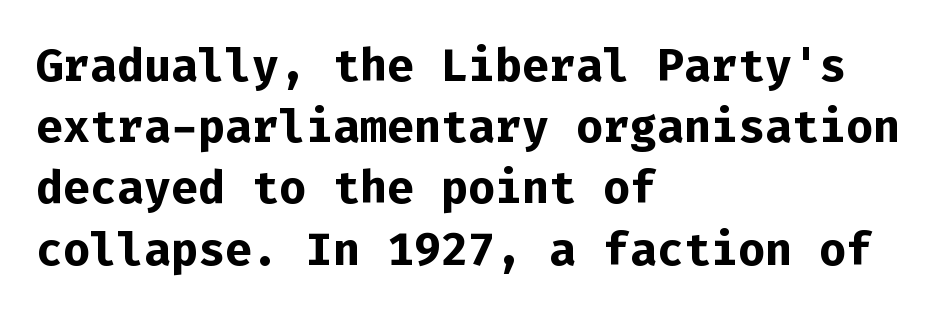
Q: Is the text bold? A: Yes.
Q: Is the text italic (slanted)? A: No, it is upright.
Q: Is the typeface a serif or a sans-serif typeface? A: Sans-serif.
Q: Is the text underlined? A: No.
Q: How is the paragraph aligned? A: Left-aligned.
Q: Is the spacing between letters normal or unusually wide? A: Normal.
Q: Is the spacing between lines tight, normal or loose? A: Normal.
Q: Width (condensed, normal, or wide)? A: Normal.
Q: Stroke contrast? A: Low.
Q: x-height? A: Medium.
Q: Monospaced? A: Yes.
